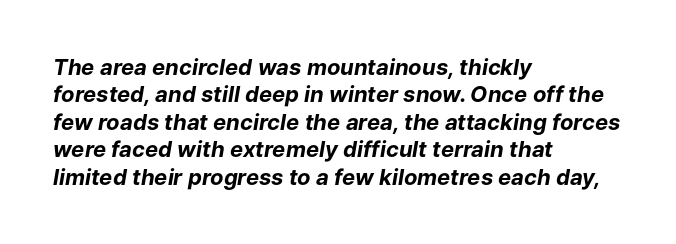
Q: Is the text bold? A: Yes.
Q: Is the text italic (slanted)? A: Yes, it leans right by about 9 degrees.
Q: Is the text underlined? A: No.
Q: How is the paragraph aligned? A: Left-aligned.
Q: Is the spacing between letters normal or unusually wide? A: Normal.
Q: Is the spacing between lines tight, normal or loose? A: Normal.
